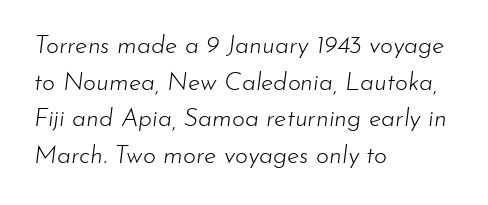
You could call the tracking neutral — neither tight nor loose. Evenly set lines give the paragraph a standard silhouette. Does the lettering tilt? It does — this is italic. Horizontally, the lines are justified to the leading edge only.
